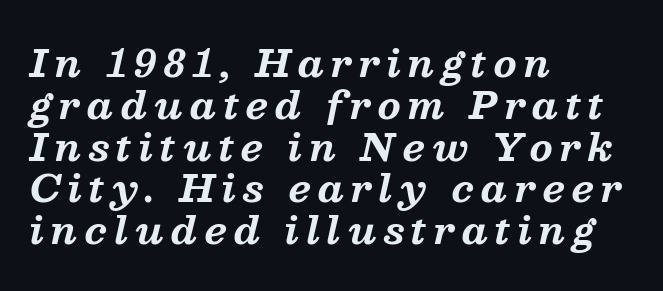
The image shows 37 px bold serif type, italic (leaning right); set left-aligned, tight line spacing (1.13x), not underlined; medium stroke contrast and a medium x-height.
